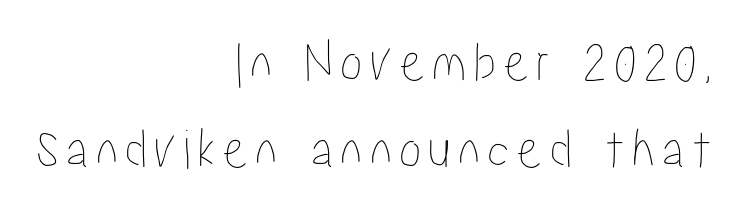
Q: Is the text italic (slanted)? A: No, it is upright.
Q: Is the text underlined? A: No.
Q: How is the paragraph aligned? A: Right-aligned.
Q: Is the spacing between lines tight, normal or loose? A: Normal.
Q: Width (condensed, normal, or wide)? A: Condensed.
Q: Stroke contrast? A: Low.
Q: x-height? A: Medium.
Q: Monospaced? A: No.
